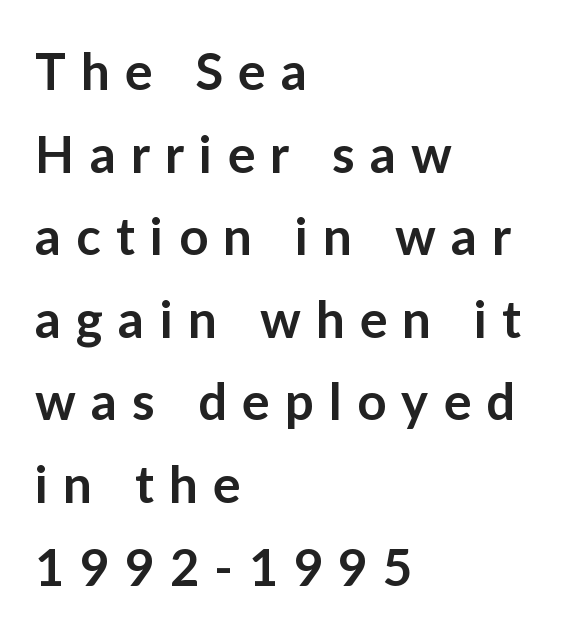
Q: Is the text bold? A: Semi-bold.
Q: Is the text italic (slanted)? A: No, it is upright.
Q: Is the typeface a serif or a sans-serif typeface? A: Sans-serif.
Q: Is the text underlined? A: No.
Q: How is the paragraph aligned? A: Left-aligned.
Q: Is the spacing between letters normal or unusually wide? A: Unusually wide.
Q: Is the spacing between lines tight, normal or loose? A: Normal.
Q: Width (condensed, normal, or wide)? A: Normal.
Q: Stroke contrast? A: Low.
Q: x-height? A: Medium.
Q: Monospaced? A: No.
